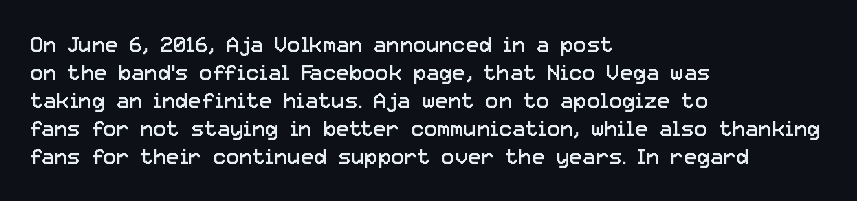
{"italic": "no", "bold": "no", "underline": "no", "align": "left", "line_spacing": "normal", "line_spacing_ratio": 1.27, "letter_spacing": "normal", "letter_spacing_em": 0.0, "glyph_px": 22}
